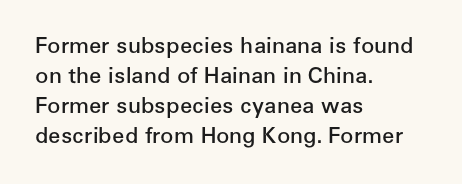
The rows are spaced the way most documents space them. Default kerning and tracking; the words read as compact shapes. Reading down the block, your eye returns to a fixed left position each line. The lettering stays uniformly vertical, giving the passage a roman look. Set as a demibold, roughly 600 on the weight scale.
